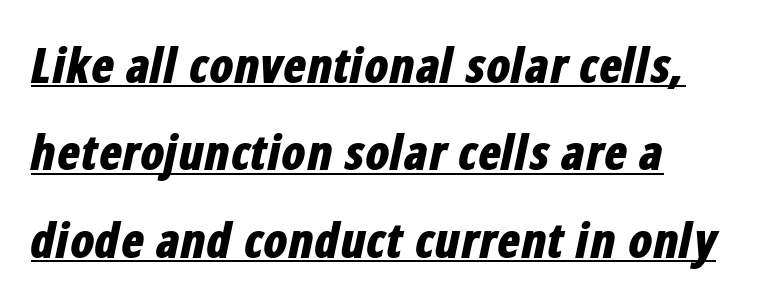
Q: Is the text bold? A: Yes.
Q: Is the text italic (slanted)? A: Yes, it leans right by about 12 degrees.
Q: Is the text underlined? A: Yes.
Q: How is the paragraph aligned? A: Left-aligned.
Q: Is the spacing between letters normal or unusually wide? A: Normal.
Q: Width (condensed, normal, or wide)? A: Condensed.
Q: Stroke contrast? A: Low.
Q: x-height? A: Medium.
Q: Monospaced? A: No.
